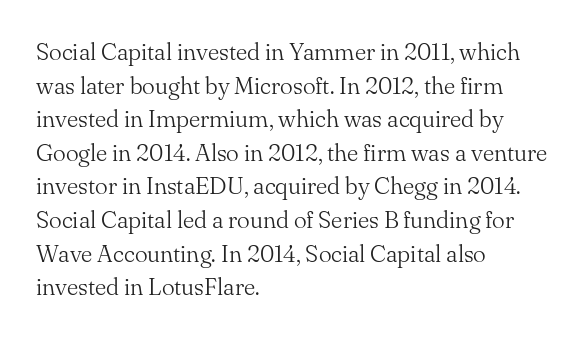
The image shows 24 px text type, upright; set left-aligned, normal line spacing (1.4x), normal letter spacing, not underlined.
